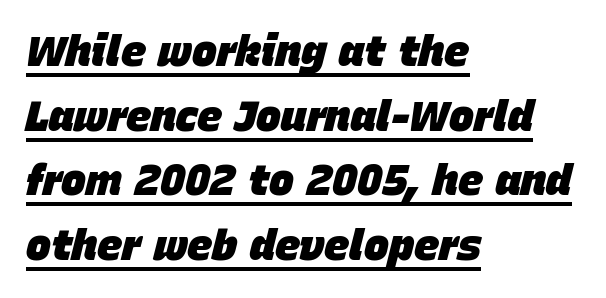
{"italic": "yes", "lean": "right", "slant_degrees": 15, "bold": "yes", "weight": "heavy", "width": "normal", "stroke_contrast": "low", "x_height": "large", "monospaced": "no", "underline": "yes", "align": "left", "line_spacing": "normal", "line_spacing_ratio": 1.54, "letter_spacing": "normal", "letter_spacing_em": 0.0, "glyph_px": 42}
